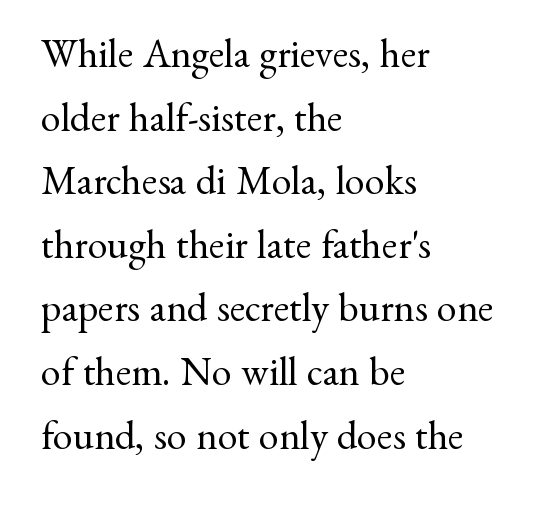
The image shows 40 px regular-weight serif type, upright; set left-aligned, normal line spacing (1.59x), normal letter spacing, not underlined; medium stroke contrast and a small x-height.
